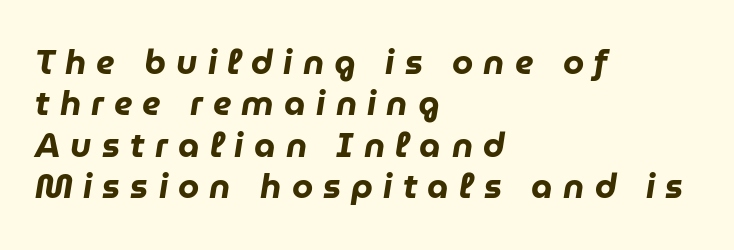
Q: Is the text bold? A: Yes.
Q: Is the text italic (slanted)? A: Yes, it leans right by about 9 degrees.
Q: Is the text underlined? A: No.
Q: How is the paragraph aligned? A: Left-aligned.
Q: Is the spacing between letters normal or unusually wide? A: Unusually wide.
Q: Width (condensed, normal, or wide)? A: Normal.
Q: Stroke contrast? A: Low.
Q: x-height? A: Medium.
Q: Monospaced? A: No.
